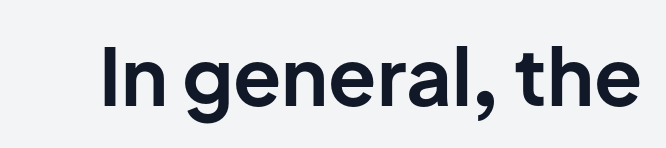
The image shows 79 px bold sans-serif type, upright; set normal letter spacing, not underlined; low stroke contrast and a medium x-height.
